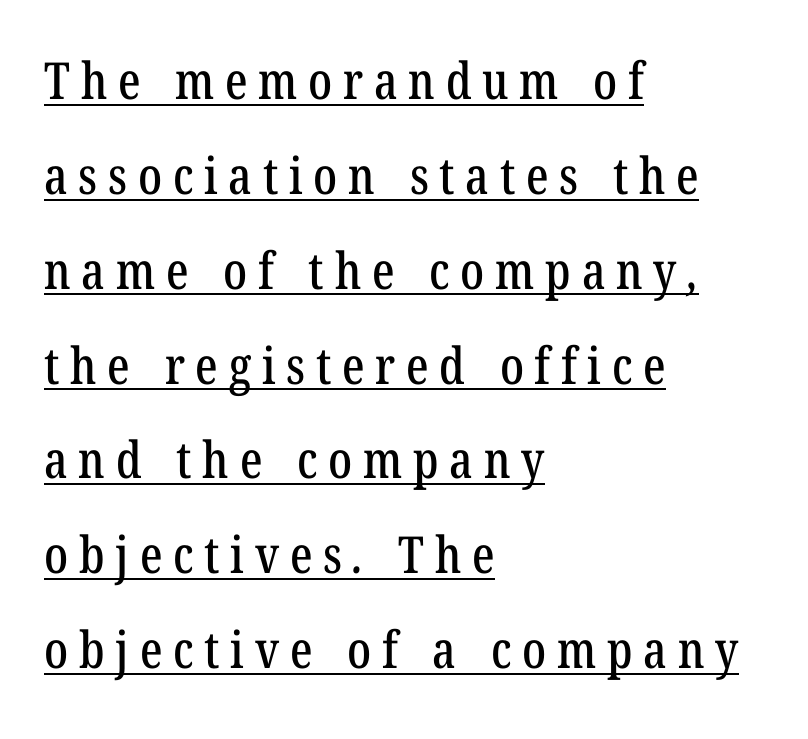
Character widths vary here, with narrow letters taking less room than wide ones. This rendering employs a face with finishing strokes, i.e., a serif. Underline: present. A classic flush-left, rag-right setting is used for this passage. The gaps between neighbouring characters are conspicuously large.
